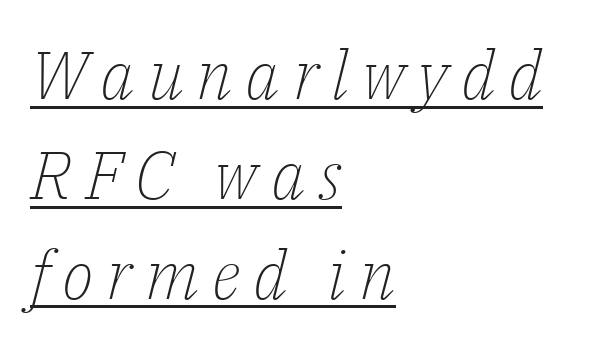
Q: Is the text bold? A: No.
Q: Is the text italic (slanted)? A: Yes, it leans right by about 14 degrees.
Q: Is the typeface a serif or a sans-serif typeface? A: Serif.
Q: Is the text underlined? A: Yes.
Q: How is the paragraph aligned? A: Left-aligned.
Q: Is the spacing between lines tight, normal or loose? A: Normal.
Q: Width (condensed, normal, or wide)? A: Normal.
Q: Stroke contrast? A: Low.
Q: x-height? A: Medium.
Q: Monospaced? A: No.
